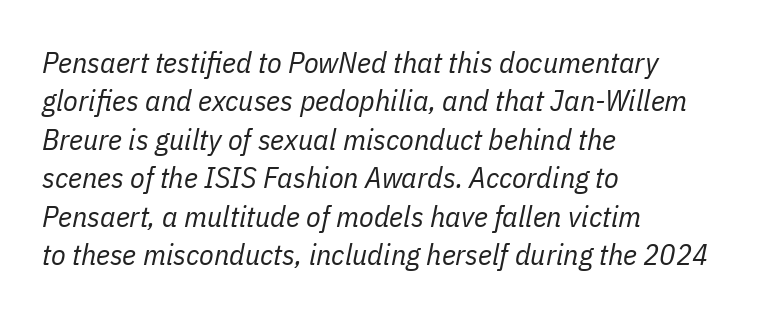
The image shows 30 px regular-weight, condensed type, italic (leaning right); set left-aligned, normal line spacing (1.28x), normal letter spacing, not underlined; low stroke contrast and a medium x-height.
